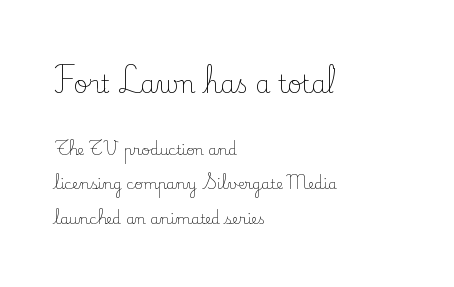
The image shows 24 px text type, upright; set left-aligned, loose line spacing (2.45x), normal letter spacing, not underlined; the first (top) block is 1.71x larger.
